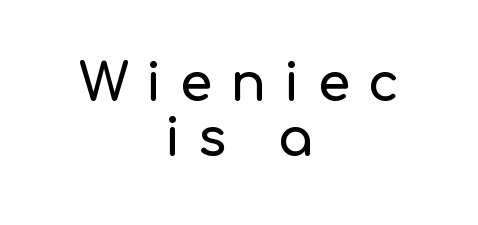
To sum up the face: it is a sans, with no serifs. Glance below the letters and you will spot only blank space. The face used here is proportionally spaced, like ordinary book or web type. You could barely slide anything between these rows. The type is letterspaced generously, with wide tracking. Posture: upright roman.
